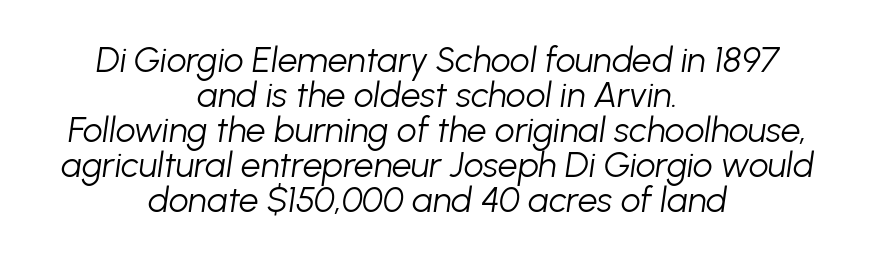
{"italic": "yes", "lean": "right", "slant_degrees": 8, "bold": "no", "weight": "light", "width": "normal", "stroke_contrast": "low", "x_height": "medium", "monospaced": "no", "underline": "no", "align": "center", "line_spacing": "tight", "line_spacing_ratio": 1.0, "letter_spacing": "normal", "letter_spacing_em": 0.0, "glyph_px": 35}
